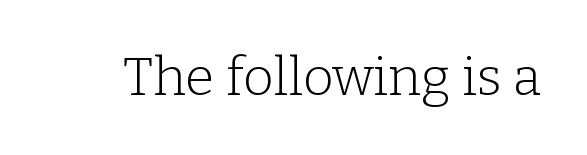
Rule under the text: the space is simply empty. Letter spacing: default. The characters are drawn with everyday or finer stroke widths. The letters advance in unequal steps, a hallmark of proportional type. Does the lettering tilt? It doesn't — this is upright. Serif or sans? Serif — the stroke terminals have little feet.
